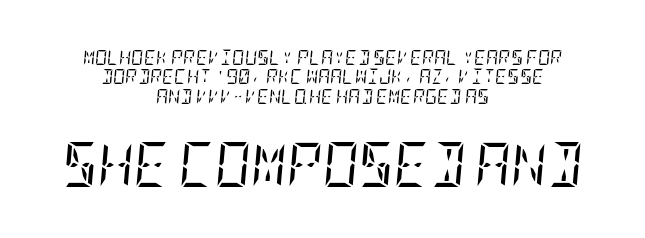
Q: Is the text bold? A: No.
Q: Is the text italic (slanted)? A: Yes, it leans right by about 5 degrees.
Q: Is the typeface a serif or a sans-serif typeface? A: Serif.
Q: Is the text underlined? A: No.
Q: How is the paragraph aligned? A: Centered.
Q: Is the spacing between letters normal or unusually wide? A: Normal.
Q: Is the spacing between lines tight, normal or loose? A: Normal.
Q: Which block of text is set in a larger size, the first (top) or the second (bottom)? A: The second (bottom) one.
Q: Width (condensed, normal, or wide)? A: Condensed.
Q: Stroke contrast? A: Low.
Q: x-height? A: Large.
